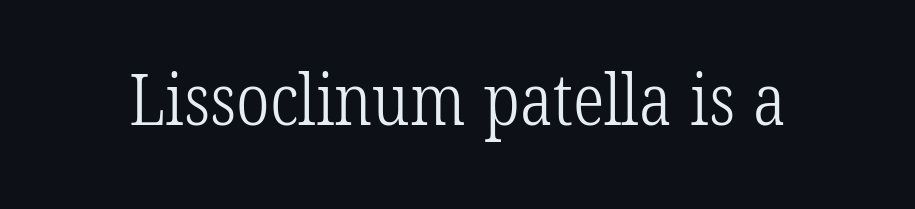
{"serif": "yes", "bold": "no", "weight": "light", "width": "condensed", "stroke_contrast": "low", "x_height": "medium", "monospaced": "no", "underline": "no", "letter_spacing": "normal", "letter_spacing_em": 0.0, "glyph_px": 71}
